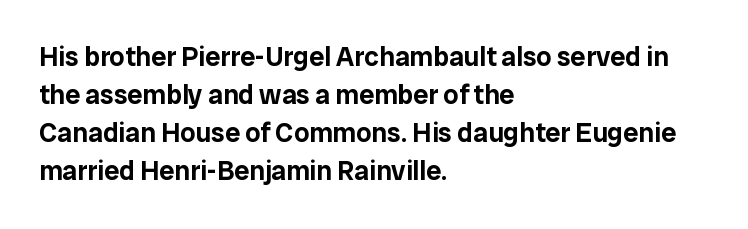
Every stem runs plumb, perpendicular to the baseline. No extra tracking has been applied to these lines. Students, observe: this is what conventionally led text looks like. The rendering anchors every line to the left-hand side. Just letters on the line, the space beneath them empty.
